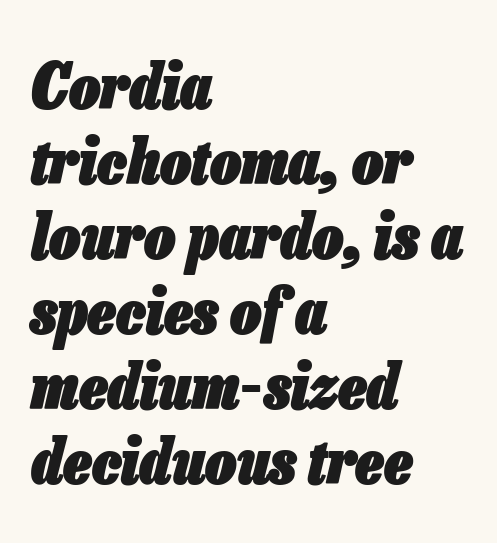
The string is rendered with underlining switched off. Spacing between characters is what you'd get straight out of the box. Is the type slanted? Yes — the strokes lean at a clear angle. A typesetter would call this proportional, since set widths differ per character.
